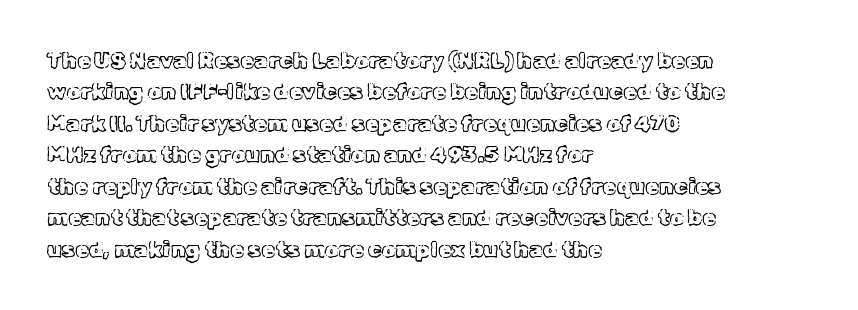
Quick note: underline off. Interline gaps are of average width in this sample. Notice how the stems are strictly vertical — no italics here. How are the letters spaced? Ordinarily, with no added tracking. The lines are quadded left.
